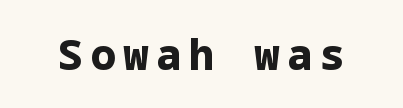
{"serif": "no", "italic": "no", "bold": "yes", "weight": "bold", "width": "normal", "stroke_contrast": "low", "x_height": "medium", "underline": "no", "glyph_px": 42}
